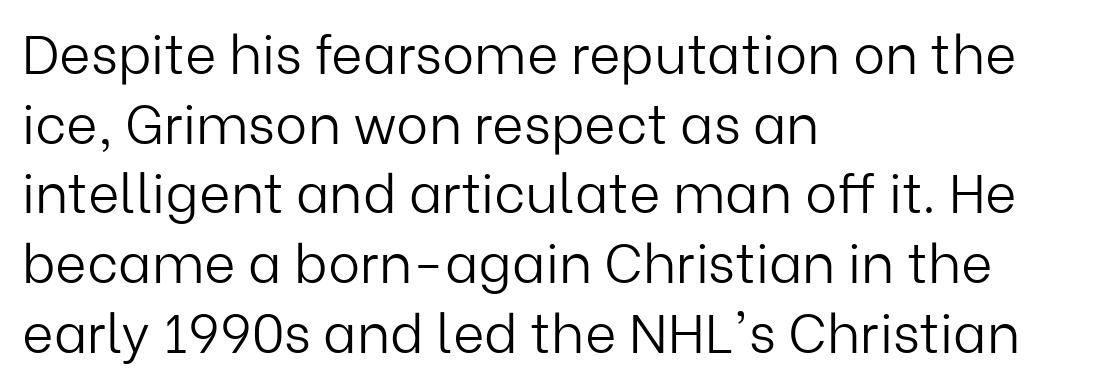
Each letter keeps its own natural width here, so spacing adapts to shape. No heavy texture on the line: the type isn't bold. The leading is moderate, giving the passage an even texture. A clean baseline with only descenders dipping below it. Type style note: lacks serifs.
